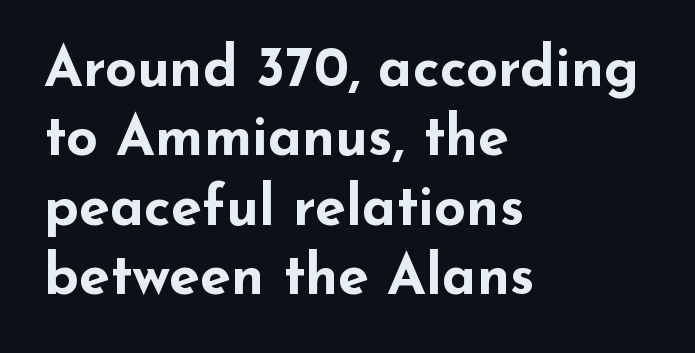
{"serif": "no", "italic": "no", "bold": "yes", "weight": "bold", "width": "wide", "stroke_contrast": "low", "x_height": "small", "monospaced": "no", "underline": "no", "align": "left", "line_spacing_ratio": 1.24, "letter_spacing": "normal", "letter_spacing_em": 0.0, "glyph_px": 56}
